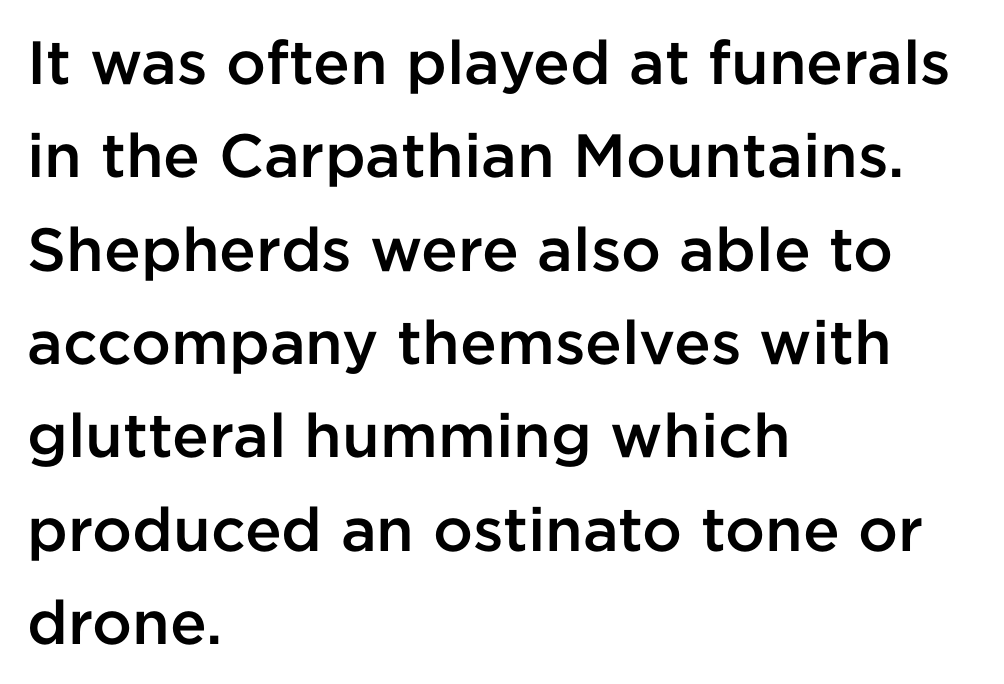
{"serif": "no", "italic": "no", "bold": "semi", "weight": "semibold", "width": "normal", "stroke_contrast": "low", "x_height": "medium", "monospaced": "no", "underline": "no", "align": "left", "line_spacing": "normal", "line_spacing_ratio": 1.53, "letter_spacing": "normal", "letter_spacing_em": 0.0, "glyph_px": 61}
